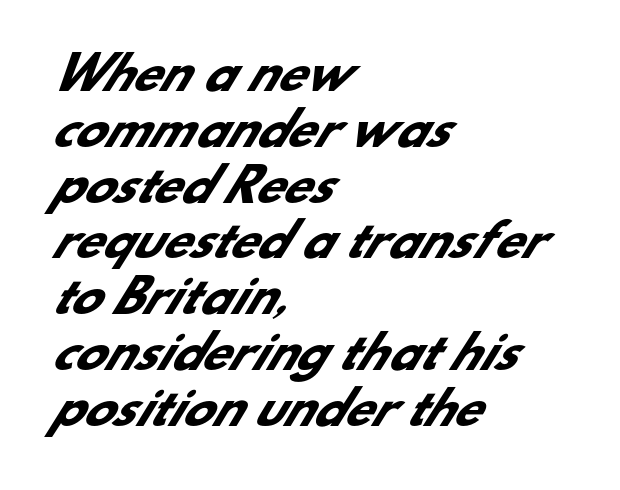
{"serif": "no", "bold": "yes", "weight": "heavy", "width": "normal", "stroke_contrast": "low", "x_height": "small", "monospaced": "no", "underline": "no", "align": "left", "line_spacing_ratio": 1.24, "letter_spacing": "normal", "letter_spacing_em": 0.0, "glyph_px": 45}
